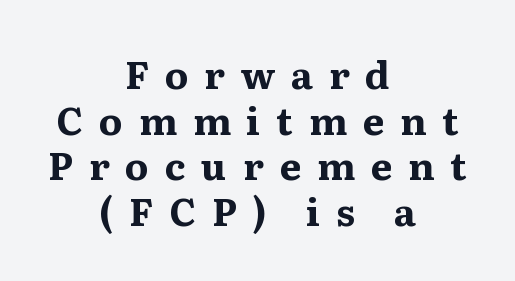
The image shows 38 px bold serif type, upright; set centered, line spacing 1.2x, unusually wide letter spacing (+0.42 em), not underlined; medium stroke contrast and a medium x-height.
